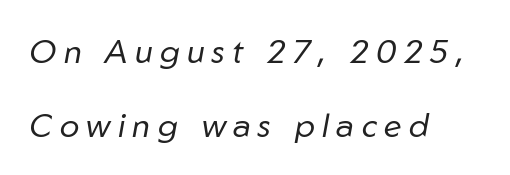
{"italic": "yes", "lean": "right", "slant_degrees": 10, "bold": "no", "weight": "regular", "width": "normal", "stroke_contrast": "low", "x_height": "medium", "monospaced": "no", "underline": "no", "align": "left", "line_spacing": "loose", "line_spacing_ratio": 2.25, "letter_spacing": "wide", "letter_spacing_em": 0.22, "glyph_px": 33}
